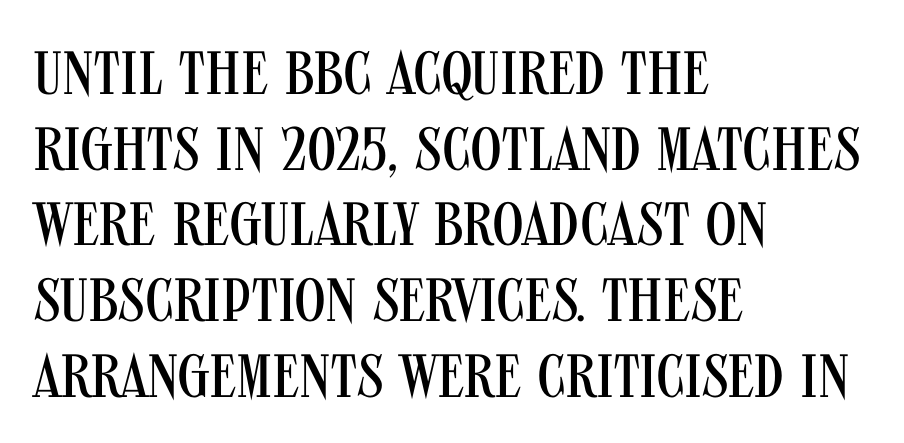
Characters follow at the spacing the type designer built in. Clear beneath every line of the passage. Every stem runs plumb, perpendicular to the baseline. Compared with a centered layout, this one pins lines to the left instead. Here the designer chose a conventional face with non-uniform glyph widths. The type family on display is of the sans-serif kind.
